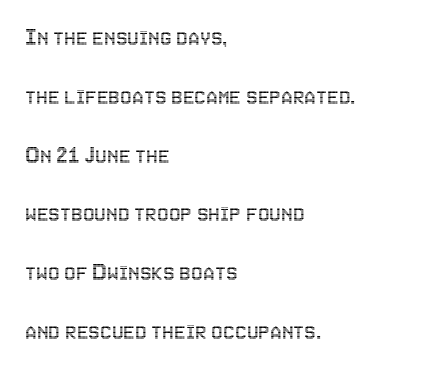
The image shows 26 px text type, upright; set left-aligned, loose line spacing (2.26x), normal letter spacing, not underlined.
